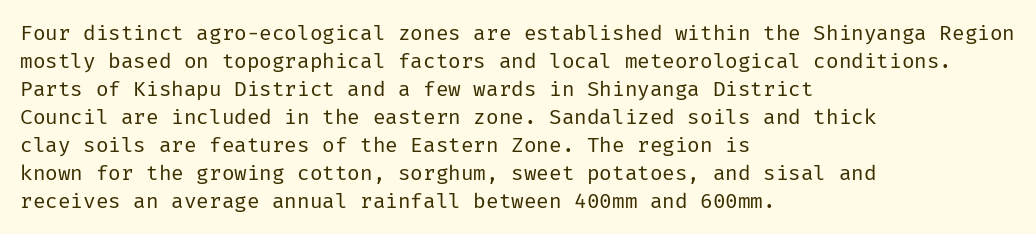
The paragraph has a hard left edge and a soft right edge. Rows of type keep a routine distance in the vertical direction. The letters sit at their default tracking, neither squeezed nor spread. Posture: vertical.
